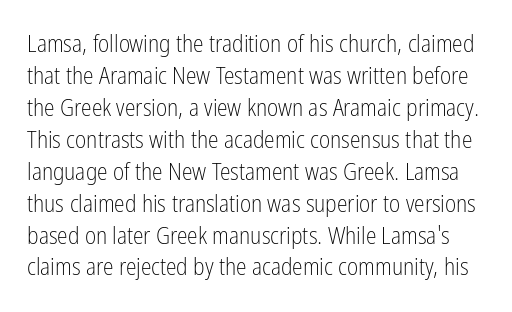
The image shows 24 px text type, upright; set normal line spacing (1.33x), normal letter spacing, not underlined.
